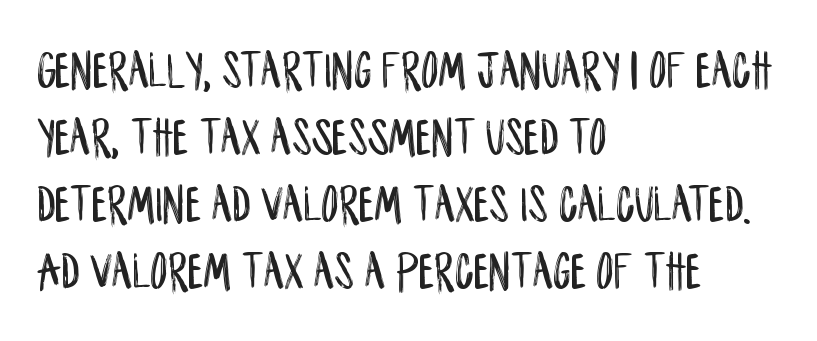
Q: Is the text italic (slanted)? A: No, it is upright.
Q: Is the typeface a serif or a sans-serif typeface? A: Sans-serif.
Q: Is the text underlined? A: No.
Q: How is the paragraph aligned? A: Left-aligned.
Q: Is the spacing between letters normal or unusually wide? A: Normal.
Q: Width (condensed, normal, or wide)? A: Condensed.
Q: Stroke contrast? A: Low.
Q: x-height? A: Large.
Q: Monospaced? A: No.
